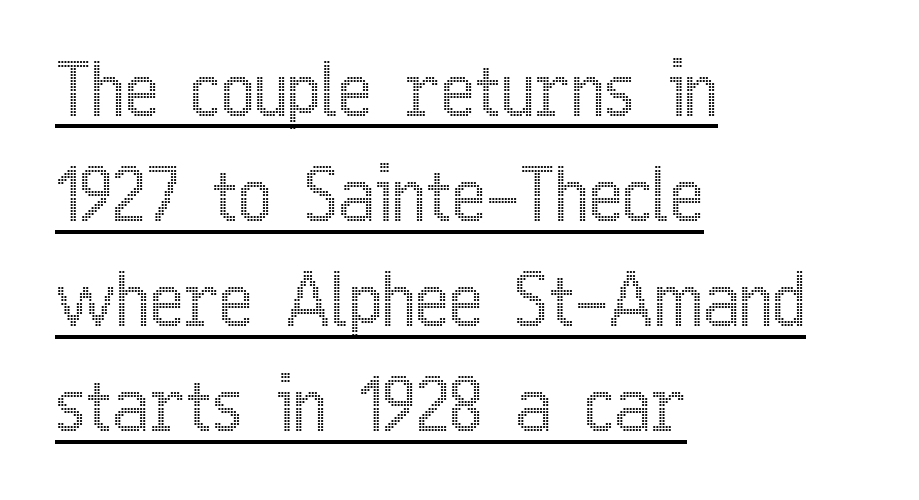
The image shows 72 px condensed type, upright; set left-aligned, normal line spacing (1.46x), normal letter spacing, underlined; a medium x-height.
